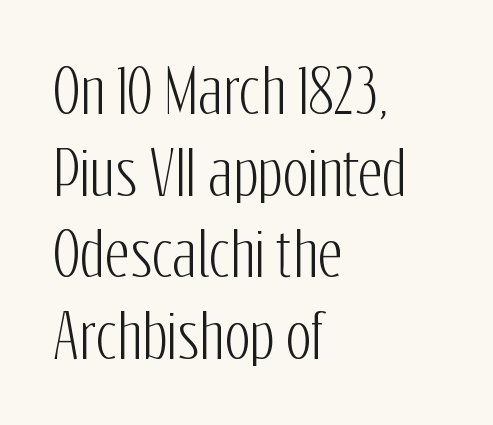
Q: Is the text italic (slanted)? A: No, it is upright.
Q: Is the typeface a serif or a sans-serif typeface? A: Sans-serif.
Q: Is the text underlined? A: No.
Q: How is the paragraph aligned? A: Left-aligned.
Q: Is the spacing between letters normal or unusually wide? A: Normal.
Q: Is the spacing between lines tight, normal or loose? A: Normal.
Q: Width (condensed, normal, or wide)? A: Condensed.
Q: Stroke contrast? A: Low.
Q: x-height? A: Medium.
Q: Monospaced? A: No.
